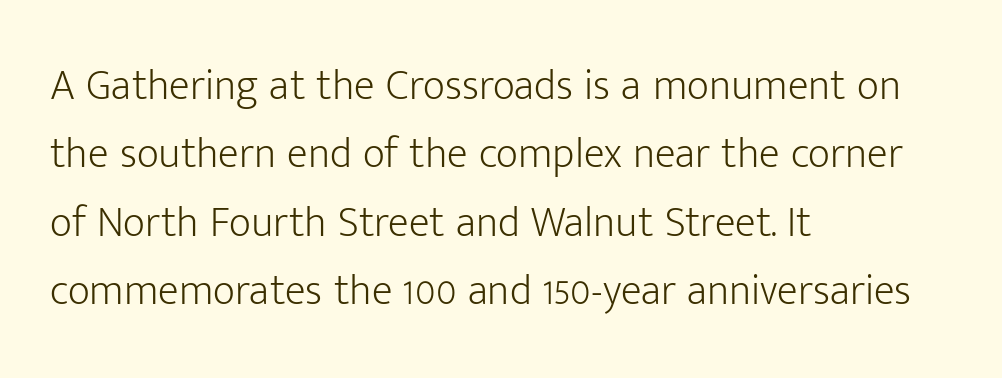
{"serif": "no", "italic": "no", "bold": "no", "weight": "light", "width": "normal", "stroke_contrast": "low", "x_height": "medium", "monospaced": "no", "underline": "no", "align": "left", "line_spacing": "normal", "line_spacing_ratio": 1.59, "letter_spacing": "normal", "letter_spacing_em": 0.0, "glyph_px": 43}
